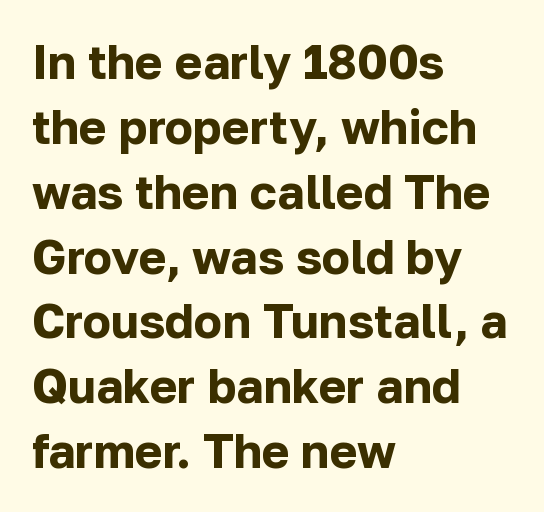
{"serif": "no", "italic": "no", "bold": "yes", "weight": "bold", "width": "normal", "stroke_contrast": "low", "x_height": "medium", "monospaced": "no", "underline": "no", "align": "left", "line_spacing": "normal", "line_spacing_ratio": 1.38, "letter_spacing": "normal", "letter_spacing_em": 0.0, "glyph_px": 47}
